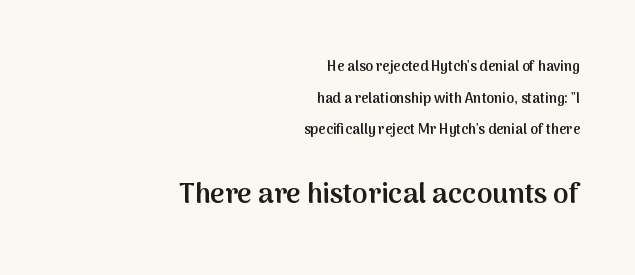
Q: Is the text bold? A: Semi-bold.
Q: Is the text italic (slanted)? A: No, it is upright.
Q: Is the typeface a serif or a sans-serif typeface? A: Sans-serif.
Q: Is the text underlined? A: No.
Q: How is the paragraph aligned? A: Right-aligned.
Q: Is the spacing between letters normal or unusually wide? A: Normal.
Q: Is the spacing between lines tight, normal or loose? A: Loose.
Q: Which block of text is set in a larger size, the first (top) or the second (bottom)? A: The second (bottom) one.
Q: Width (condensed, normal, or wide)? A: Normal.
Q: Stroke contrast? A: Medium.
Q: x-height? A: Medium.
Q: Monospaced? A: No.
